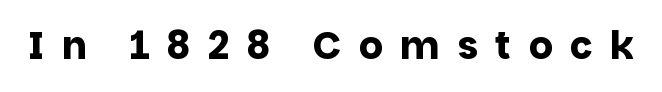
Q: Is the text bold? A: Yes.
Q: Is the text italic (slanted)? A: No, it is upright.
Q: Is the typeface a serif or a sans-serif typeface? A: Sans-serif.
Q: Is the text underlined? A: No.
Q: Is the spacing between letters normal or unusually wide? A: Unusually wide.
Q: Width (condensed, normal, or wide)? A: Normal.
Q: Stroke contrast? A: Low.
Q: x-height? A: Large.
Q: Monospaced? A: No.
